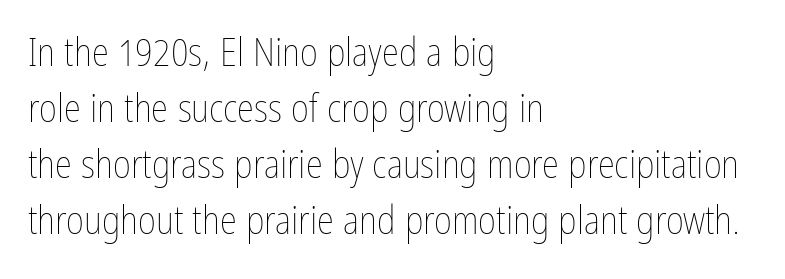
This reads as an unemphasized weight, regular at the heaviest. A student would call this left alignment; a typographer would say flush left, rag right. Tall strokes in this sample are plumb rather than angled. Check the space under the baseline: it is left empty. These lines are rendered in a variable-pitch font.
